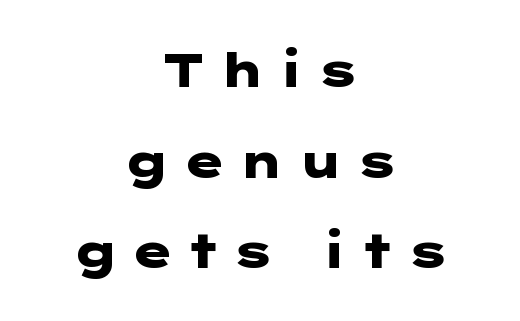
{"serif": "no", "italic": "no", "bold": "yes", "weight": "heavy", "width": "wide", "stroke_contrast": "low", "x_height": "medium", "underline": "no", "align": "center", "line_spacing": "loose", "line_spacing_ratio": 1.93, "letter_spacing": "wide", "letter_spacing_em": 0.22, "glyph_px": 47}
